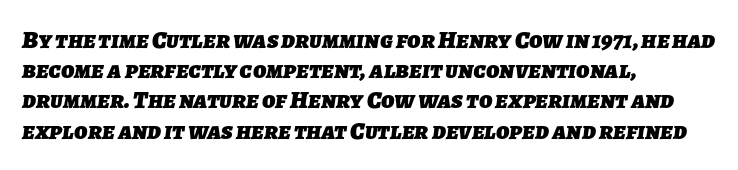
{"bold": "yes", "underline": "no", "align": "left", "line_spacing_ratio": 1.21, "letter_spacing": "normal", "letter_spacing_em": 0.0, "glyph_px": 25}
